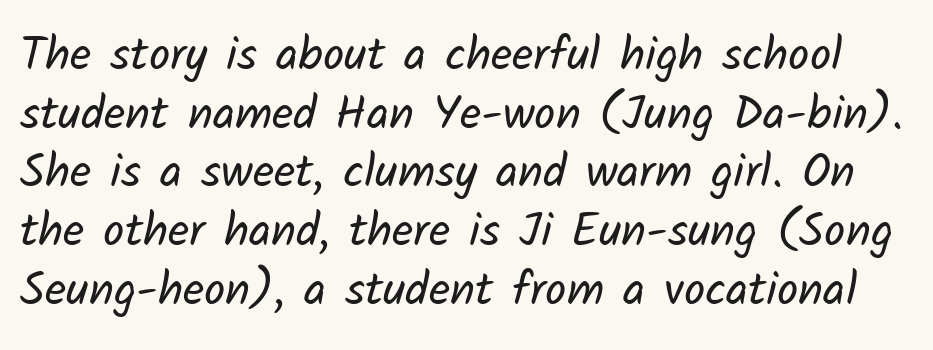
This sample has the flowing, uneven cadence of proportional lettering. Examine the stroke ends and you'll find no serifs. Only glyphs here, with clear space below each row. Look at the tracking — it's just the regular setting, nothing added.
